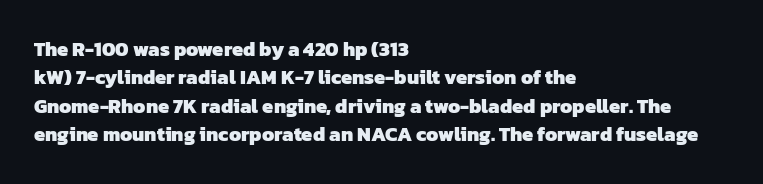
{"bold": "yes", "underline": "no", "align": "left", "line_spacing": "normal", "line_spacing_ratio": 1.42, "letter_spacing": "normal", "letter_spacing_em": 0.0, "glyph_px": 20}
